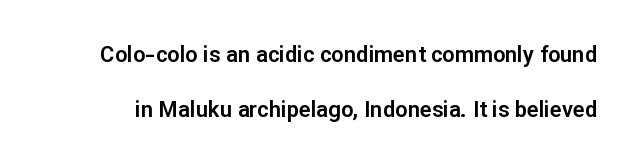
Vertically, the passage feels expansive, rows floating well apart. A clean baseline with only descenders dipping below it. Upright lettering throughout. Words appear dense and cohesive because spacing is normal.
